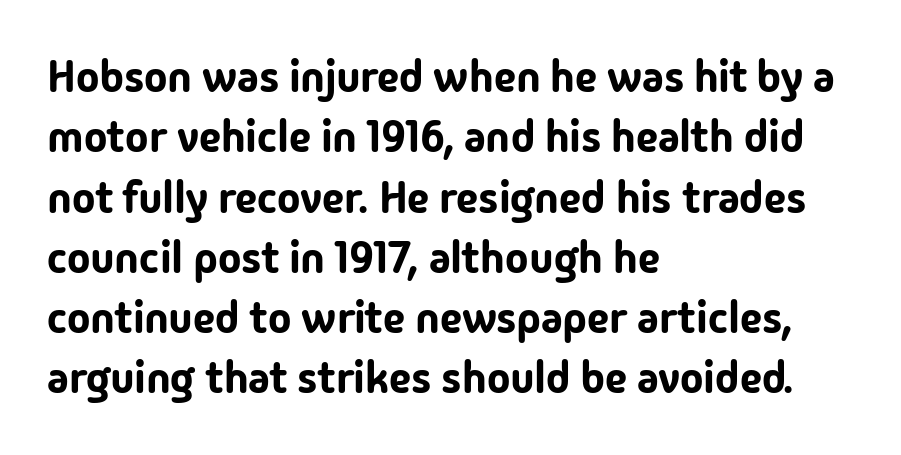
The image shows 44 px sans-serif type, upright; set left-aligned, normal line spacing (1.37x), normal letter spacing, not underlined; low stroke contrast and a medium x-height.
